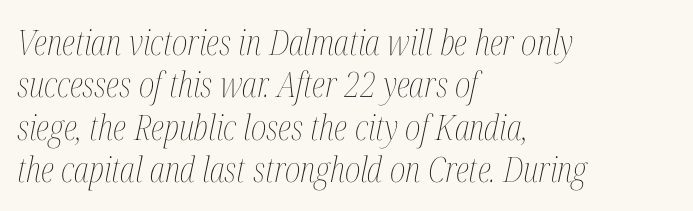
{"italic": "yes", "lean": "right", "slant_degrees": 12, "bold": "no", "weight": "thin", "width": "condensed", "stroke_contrast": "medium", "x_height": "medium", "monospaced": "no", "underline": "no", "align": "left", "line_spacing_ratio": 1.21, "letter_spacing": "normal", "letter_spacing_em": 0.0, "glyph_px": 35}
